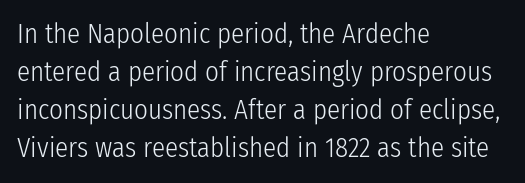
The designer left line spacing at the default. A classic flush-left, rag-right setting is used for this passage. The font sits on the lighter half of the weight spectrum, regular included. The letters stand straight up with perfectly vertical stems. No word sits above an underline.
